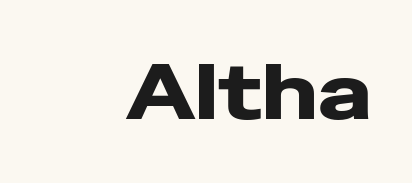
The image shows 77 px wide sans-serif type, upright; set right-aligned, normal letter spacing, not underlined; low stroke contrast and a medium x-height.
